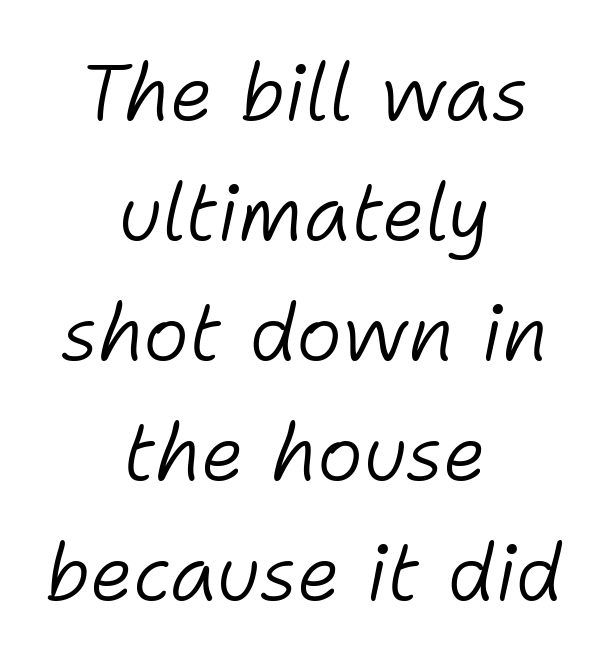
Nothing heavy about these letters — not bold at all. Posture: slanted. Normally led — the rows are evenly, conventionally spaced. Tracking value appears to be zero — textbook default spacing. Teacher's note: observe the equal gaps on both sides — that is centered alignment.
